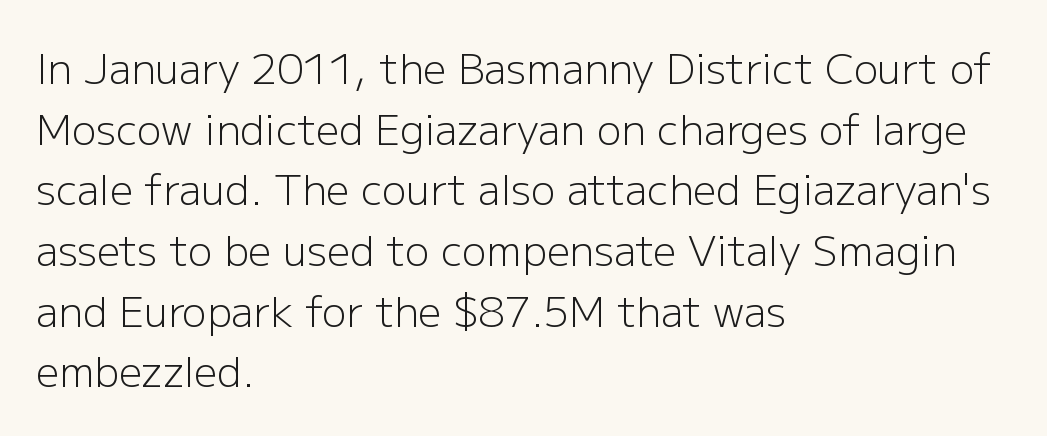
{"serif": "no", "italic": "no", "bold": "no", "weight": "light", "width": "normal", "stroke_contrast": "low", "x_height": "medium", "monospaced": "no", "underline": "no", "align": "left", "line_spacing": "normal", "line_spacing_ratio": 1.48, "letter_spacing": "normal", "letter_spacing_em": 0.0, "glyph_px": 41}
